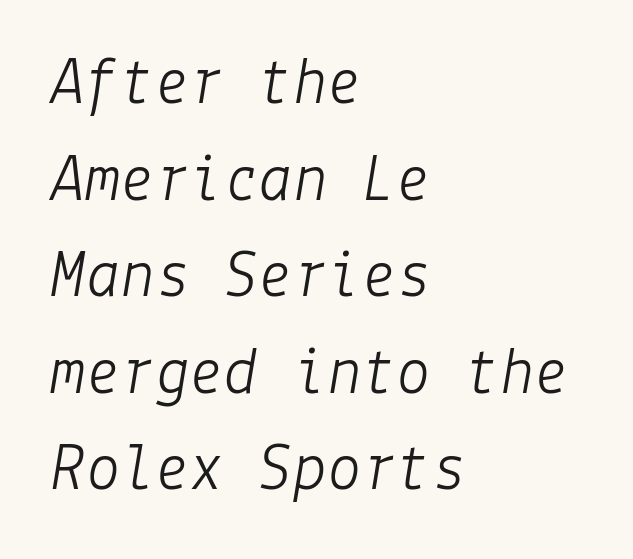
The passage shown stacks its lines at a standard gap. Caption: multi-line text, flush left, ragged right. Is this a heavy cut? Hardly; it is regular or lighter. The space directly below the letters is spotless. How are the letters spaced? Ordinarily, with no added tracking. The whole block is typeset with a tilt.
